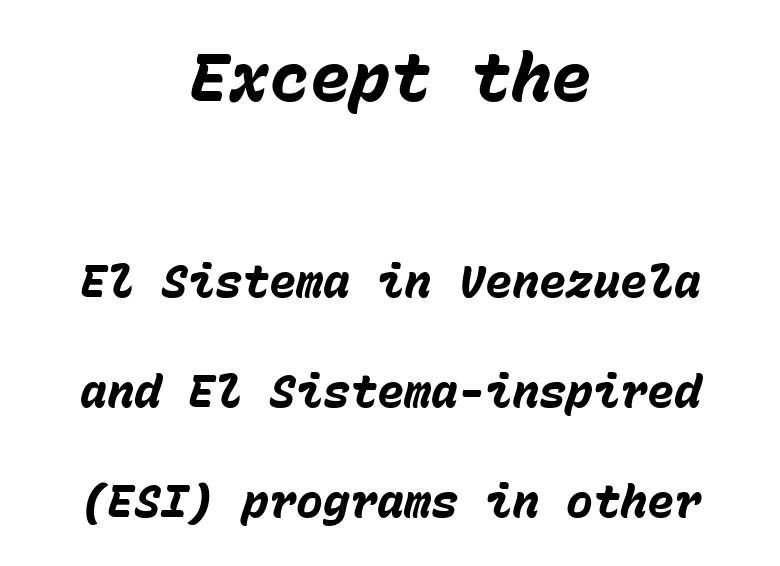
{"italic": "yes", "lean": "right", "slant_degrees": 15, "bold": "yes", "weight": "heavy", "width": "normal", "stroke_contrast": "low", "x_height": "medium", "monospaced": "yes", "underline": "no", "align": "center", "line_spacing": "loose", "line_spacing_ratio": 2.44, "letter_spacing": "normal", "letter_spacing_em": 0.0, "larger_block": "first", "size_ratio": 1.49, "glyph_px": 67}
